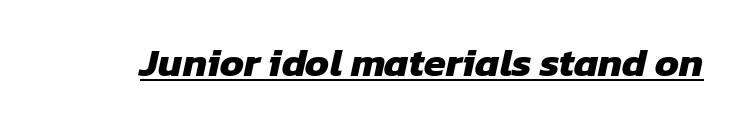
Q: Is the text bold? A: Yes.
Q: Is the typeface a serif or a sans-serif typeface? A: Sans-serif.
Q: Is the text underlined? A: Yes.
Q: Is the spacing between letters normal or unusually wide? A: Normal.
Q: Width (condensed, normal, or wide)? A: Normal.
Q: Stroke contrast? A: Low.
Q: x-height? A: Medium.
Q: Monospaced? A: No.
